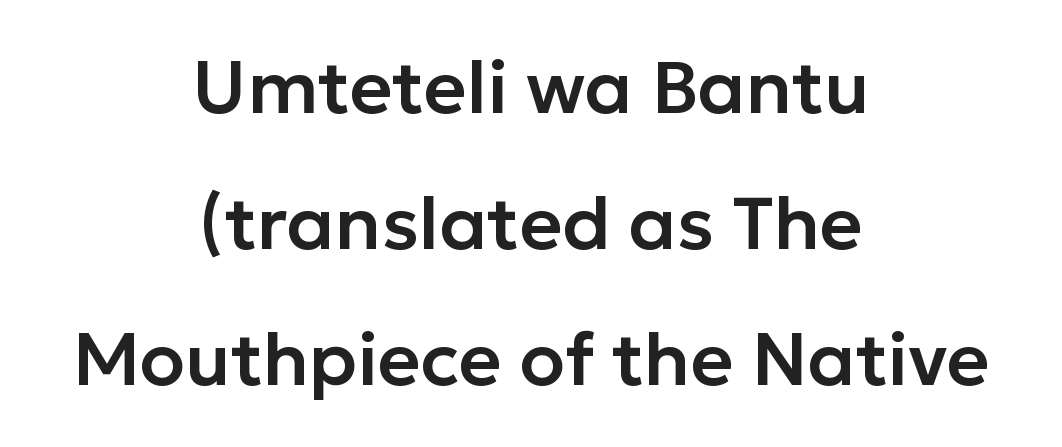
Q: Is the text italic (slanted)? A: No, it is upright.
Q: Is the typeface a serif or a sans-serif typeface? A: Sans-serif.
Q: Is the text underlined? A: No.
Q: How is the paragraph aligned? A: Centered.
Q: Is the spacing between letters normal or unusually wide? A: Normal.
Q: Width (condensed, normal, or wide)? A: Normal.
Q: Stroke contrast? A: Low.
Q: x-height? A: Medium.
Q: Monospaced? A: No.
